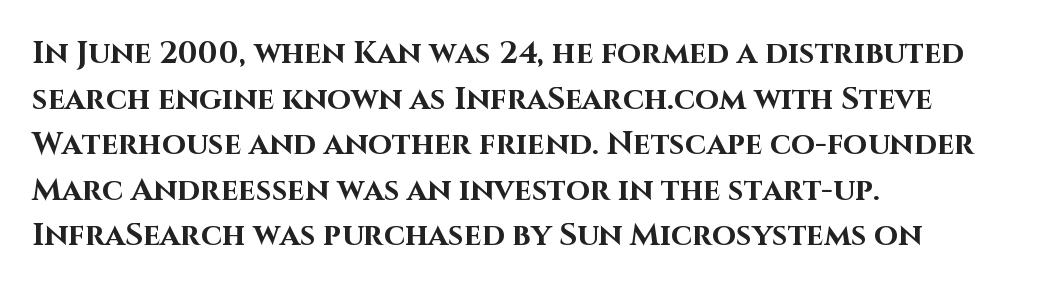
Q: Is the text bold? A: Yes.
Q: Is the text italic (slanted)? A: No, it is upright.
Q: Is the typeface a serif or a sans-serif typeface? A: Sans-serif.
Q: Is the text underlined? A: No.
Q: How is the paragraph aligned? A: Left-aligned.
Q: Is the spacing between letters normal or unusually wide? A: Normal.
Q: Is the spacing between lines tight, normal or loose? A: Normal.
Q: Width (condensed, normal, or wide)? A: Normal.
Q: Stroke contrast? A: High.
Q: x-height? A: Large.
Q: Monospaced? A: No.
